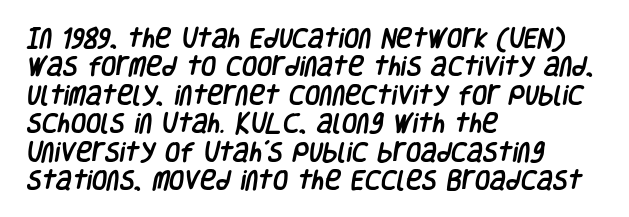
The image shows 22 px text type; set left-aligned, normal line spacing (1.29x), normal letter spacing, not underlined.
